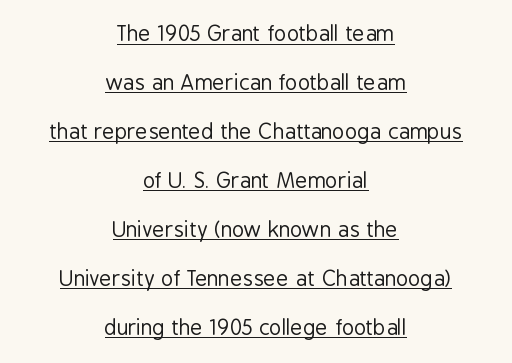
Q: Is the text bold? A: No.
Q: Is the text italic (slanted)? A: No, it is upright.
Q: Is the text underlined? A: Yes.
Q: How is the paragraph aligned? A: Centered.
Q: Is the spacing between letters normal or unusually wide? A: Normal.
Q: Is the spacing between lines tight, normal or loose? A: Loose.
